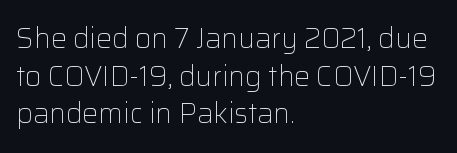
Is this a heavy cut? Hardly; it is regular or lighter. These lines sit exactly where default settings would place them. Look at the tracking — it's just the regular setting, nothing added. The ragged edge is on the right, which tells us the setting is flush left. Character widths vary here, with narrow letters taking less room than wide ones. Nope, not italic — everything's standing straight.
